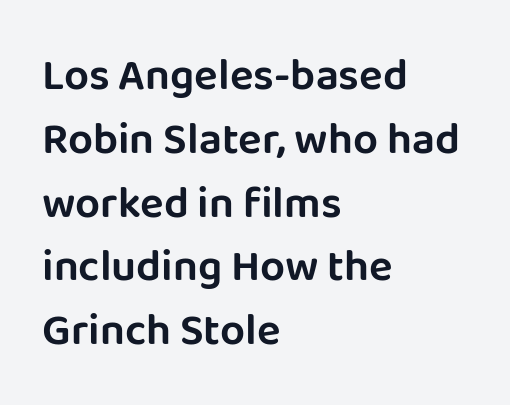
The rag falls on the right side of this text block. Note: no serifs on the glyphs. Letter spacing: default. This is roman type, the default non-slanted kind.
